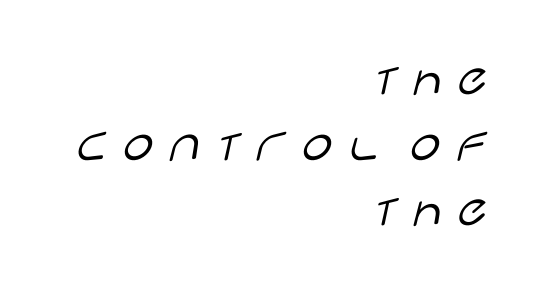
Q: Is the text bold? A: No.
Q: Is the text italic (slanted)? A: Yes.
Q: Is the typeface a serif or a sans-serif typeface? A: Sans-serif.
Q: Is the text underlined? A: No.
Q: How is the paragraph aligned? A: Right-aligned.
Q: Width (condensed, normal, or wide)? A: Wide.
Q: Stroke contrast? A: Low.
Q: x-height? A: Large.
Q: Monospaced? A: No.
